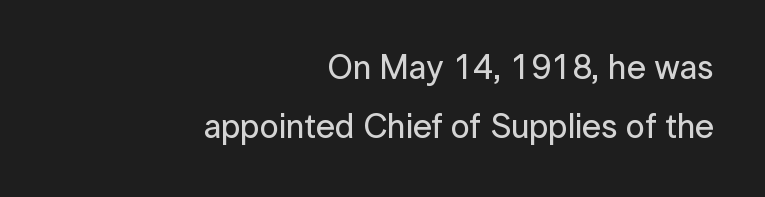
The image shows 34 px sans-serif type, upright; set right-aligned, line spacing 1.74x, normal letter spacing, not underlined; low stroke contrast and a medium x-height.
